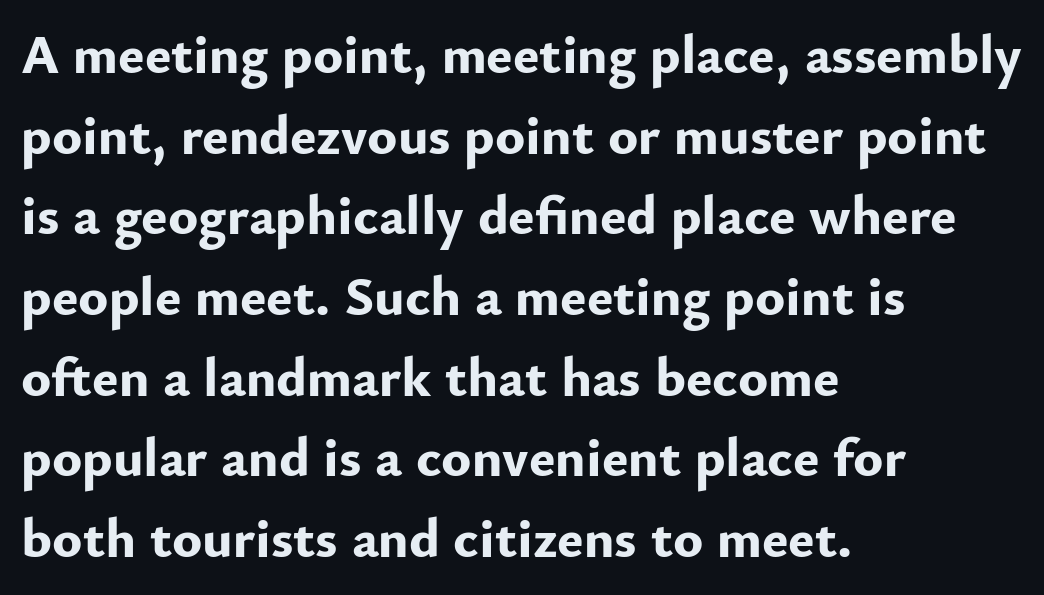
{"serif": "no", "italic": "no", "bold": "yes", "weight": "bold", "width": "normal", "stroke_contrast": "low", "x_height": "small", "monospaced": "no", "underline": "no", "align": "left", "line_spacing": "normal", "line_spacing_ratio": 1.44, "letter_spacing": "normal", "letter_spacing_em": 0.0, "glyph_px": 56}
